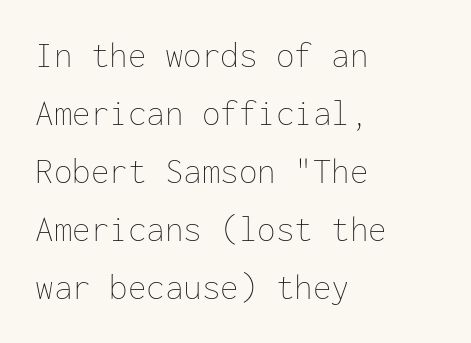
Quick note: not italic, upright. If you drew a ruler down the left edge, every line would touch it. These lines sit exactly where default settings would place them. Think of a typewriter: that constant character pitch is what you see here. The line texture is even and compact thanks to regular tracking.
